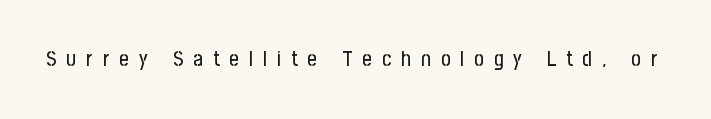
The image shows 21 px text type, upright; set unusually wide letter spacing (+0.48 em), not underlined.
